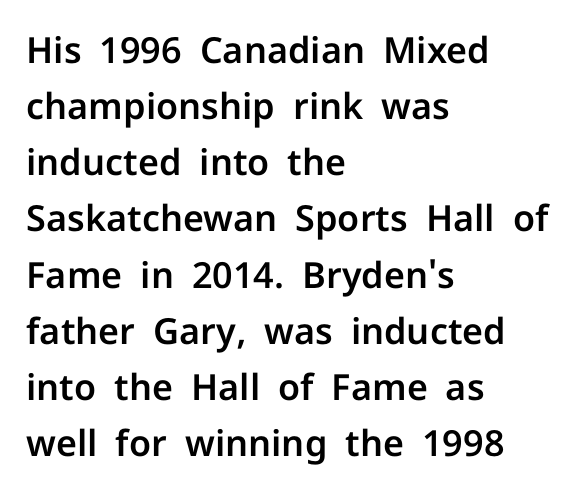
Q: Is the text italic (slanted)? A: No, it is upright.
Q: Is the typeface a serif or a sans-serif typeface? A: Sans-serif.
Q: Is the text underlined? A: No.
Q: How is the paragraph aligned? A: Left-aligned.
Q: Is the spacing between letters normal or unusually wide? A: Normal.
Q: Is the spacing between lines tight, normal or loose? A: Normal.
Q: Width (condensed, normal, or wide)? A: Normal.
Q: Stroke contrast? A: Low.
Q: x-height? A: Medium.
Q: Monospaced? A: No.
